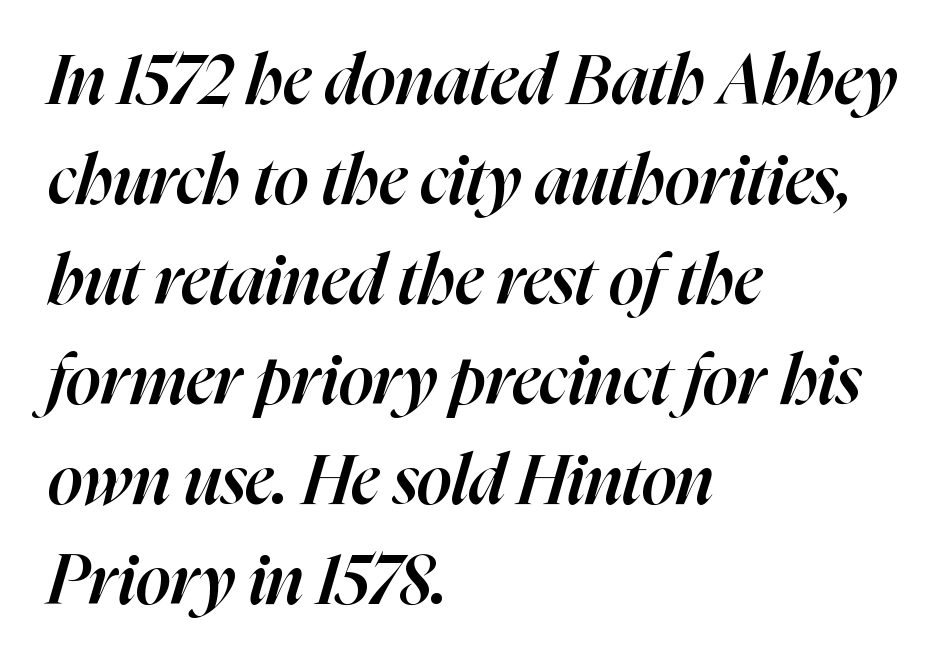
Caption: standard tracking, unaltered. Its strokes are somewhat broadened, the hallmark of semibold type. Bare-footed words on every line. This sample has the flowing, uneven cadence of proportional lettering. Each line starts at the same left margin while the right side varies.
